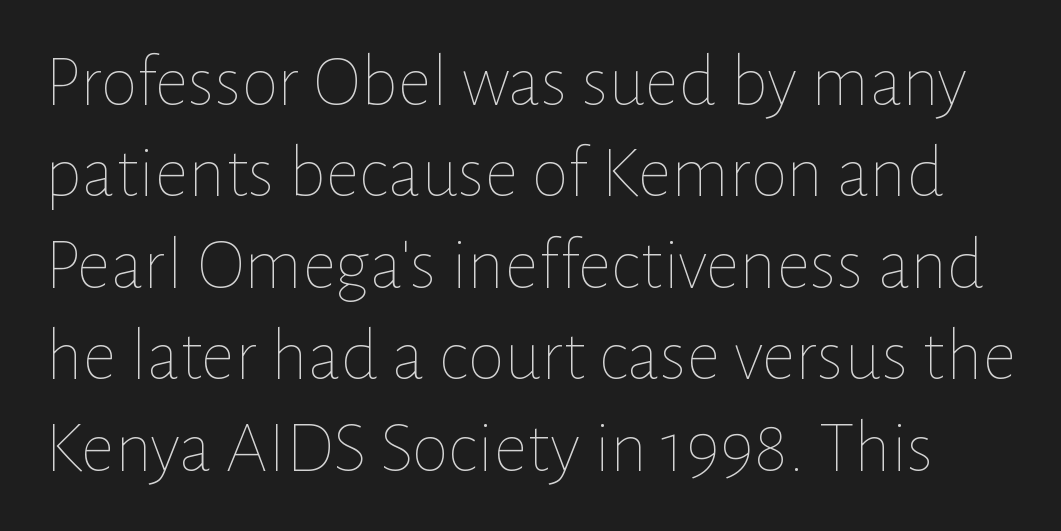
Nobody drew a line under any word here. Bold? No — there's no thickening of the strokes. This sample has the flowing, uneven cadence of proportional lettering. Posture: vertical. The letters sit at their default tracking, neither squeezed nor spread.
